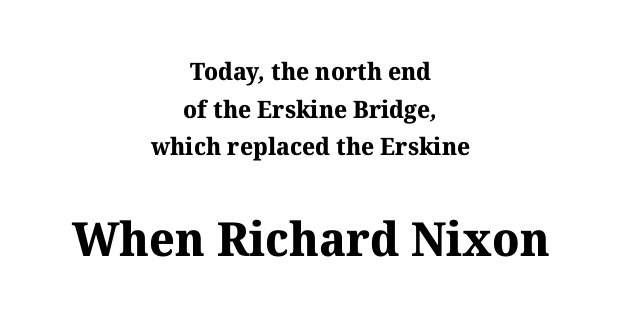
{"serif": "yes", "bold": "yes", "weight": "bold", "width": "normal", "stroke_contrast": "medium", "x_height": "medium", "monospaced": "no", "underline": "no", "align": "center", "line_spacing": "normal", "line_spacing_ratio": 1.57, "letter_spacing": "normal", "letter_spacing_em": 0.0, "larger_block": "second", "size_ratio": 1.96, "glyph_px": 47}
